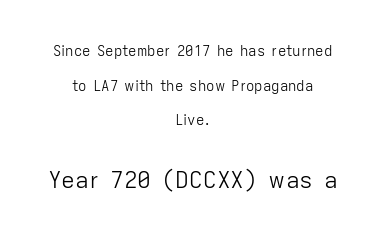
The image shows 23 px text type, upright; set centered, loose line spacing (2.48x), normal letter spacing, not underlined; the second (bottom) block is 1.64x larger.
